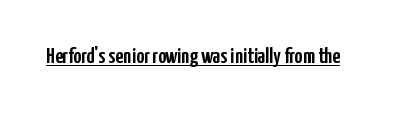
{"italic": "no", "underline": "yes", "letter_spacing": "normal", "letter_spacing_em": 0.0, "glyph_px": 22}
